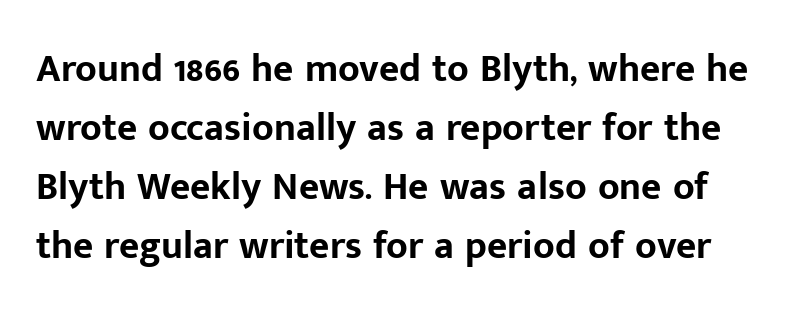
The image shows 39 px bold sans-serif type, upright; set normal line spacing (1.51x), normal letter spacing, not underlined; low stroke contrast and a medium x-height.
